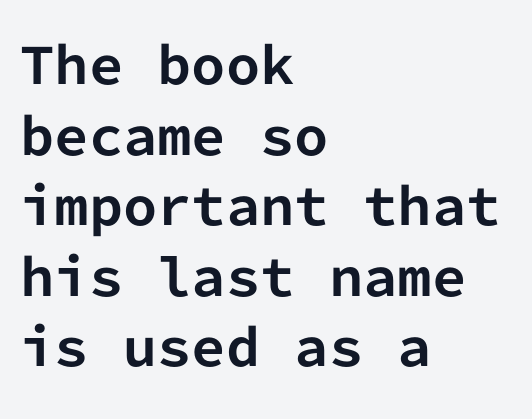
Q: Is the text bold? A: Yes.
Q: Is the text italic (slanted)? A: No, it is upright.
Q: Is the typeface a serif or a sans-serif typeface? A: Sans-serif.
Q: Is the text underlined? A: No.
Q: How is the paragraph aligned? A: Left-aligned.
Q: Is the spacing between letters normal or unusually wide? A: Normal.
Q: Is the spacing between lines tight, normal or loose? A: Normal.
Q: Width (condensed, normal, or wide)? A: Normal.
Q: Stroke contrast? A: Low.
Q: x-height? A: Medium.
Q: Monospaced? A: Yes.
